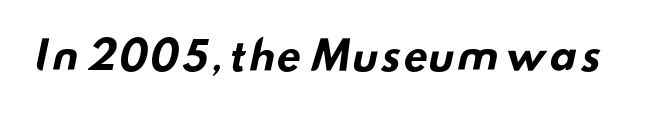
Looks like regular typesetting: each glyph gets only the width it needs. The glyphs have the mass of a bold cut. Serif or sans? Sans — the stroke terminals are bare. The string is rendered with underlining switched off. This sample uses plain, unmodified letter spacing.
